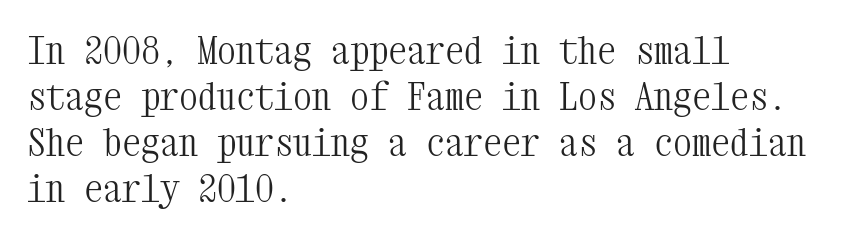
{"serif": "yes", "italic": "no", "bold": "no", "weight": "light", "width": "condensed", "stroke_contrast": "medium", "x_height": "medium", "monospaced": "yes", "underline": "no", "align": "left", "line_spacing_ratio": 1.21, "letter_spacing": "normal", "letter_spacing_em": 0.0, "glyph_px": 38}
